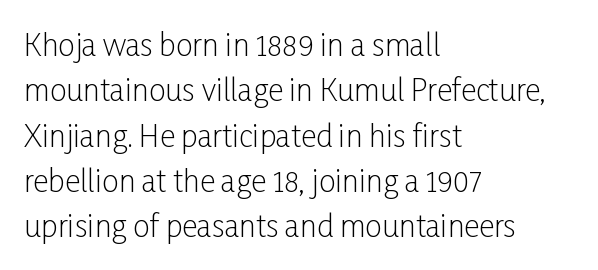
Q: Is the text bold? A: No.
Q: Is the text italic (slanted)? A: No, it is upright.
Q: Is the typeface a serif or a sans-serif typeface? A: Sans-serif.
Q: Is the text underlined? A: No.
Q: How is the paragraph aligned? A: Left-aligned.
Q: Is the spacing between letters normal or unusually wide? A: Normal.
Q: Is the spacing between lines tight, normal or loose? A: Normal.
Q: Width (condensed, normal, or wide)? A: Condensed.
Q: Stroke contrast? A: Low.
Q: x-height? A: Medium.
Q: Monospaced? A: No.
